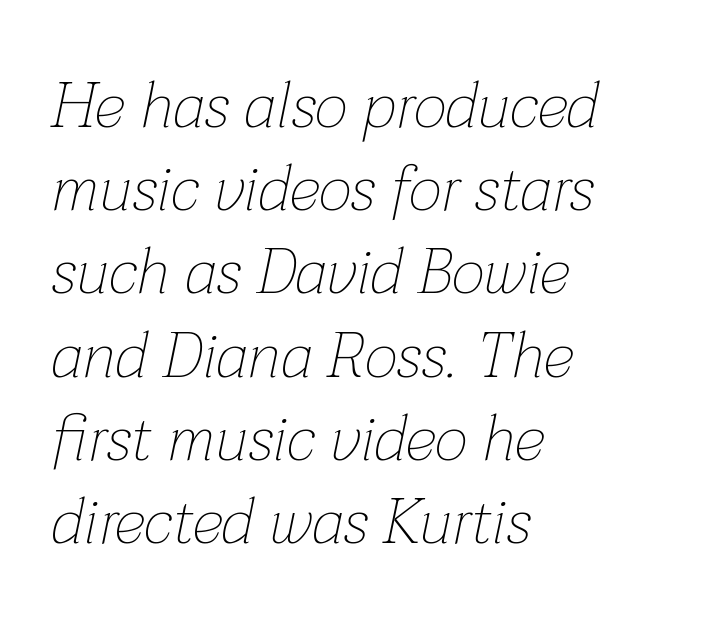
Q: Is the text bold? A: No.
Q: Is the text italic (slanted)? A: Yes, it leans right by about 12 degrees.
Q: Is the text underlined? A: No.
Q: How is the paragraph aligned? A: Left-aligned.
Q: Is the spacing between letters normal or unusually wide? A: Normal.
Q: Is the spacing between lines tight, normal or loose? A: Normal.
Q: Width (condensed, normal, or wide)? A: Normal.
Q: Stroke contrast? A: Low.
Q: x-height? A: Medium.
Q: Monospaced? A: No.
